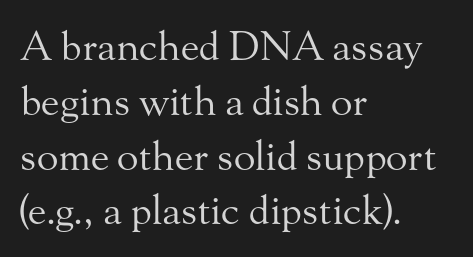
{"serif": "yes", "italic": "no", "bold": "no", "weight": "regular", "width": "normal", "stroke_contrast": "medium", "x_height": "small", "monospaced": "no", "underline": "no", "align": "left", "line_spacing": "normal", "line_spacing_ratio": 1.37, "letter_spacing": "normal", "letter_spacing_em": 0.0, "glyph_px": 40}
